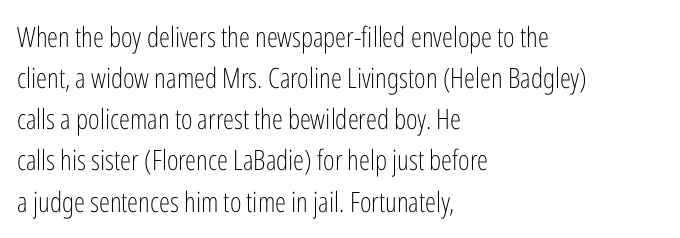
{"serif": "no", "italic": "no", "bold": "no", "weight": "light", "width": "condensed", "stroke_contrast": "low", "x_height": "medium", "monospaced": "no", "underline": "no", "align": "left", "line_spacing": "normal", "line_spacing_ratio": 1.47, "letter_spacing": "normal", "letter_spacing_em": 0.0, "glyph_px": 28}
